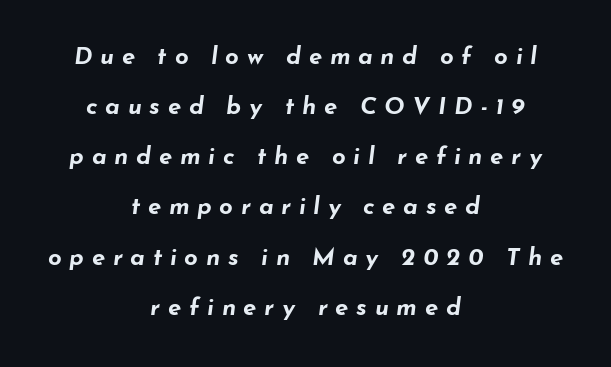
{"italic": "yes", "lean": "right", "slant_degrees": 7, "bold": "yes", "underline": "no", "align": "center", "line_spacing": "loose", "line_spacing_ratio": 2.09, "letter_spacing": "wide", "letter_spacing_em": 0.32, "glyph_px": 24}
